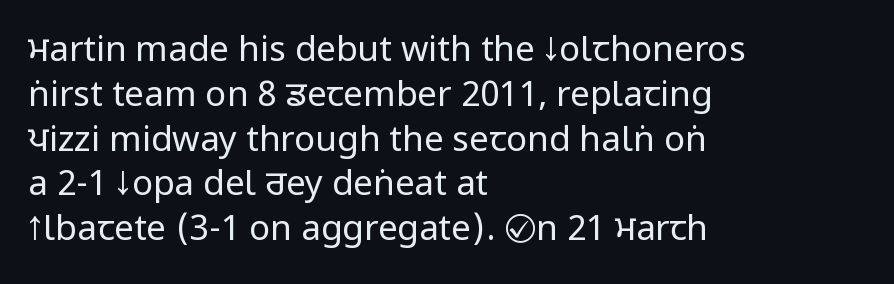
Q: Is the text bold? A: No.
Q: Is the text italic (slanted)? A: No, it is upright.
Q: Is the typeface a serif or a sans-serif typeface? A: Sans-serif.
Q: Is the text underlined? A: No.
Q: How is the paragraph aligned? A: Left-aligned.
Q: Is the spacing between letters normal or unusually wide? A: Normal.
Q: Is the spacing between lines tight, normal or loose? A: Normal.
Q: Width (condensed, normal, or wide)? A: Condensed.
Q: Stroke contrast? A: Low.
Q: x-height? A: Large.
Q: Monospaced? A: No.
